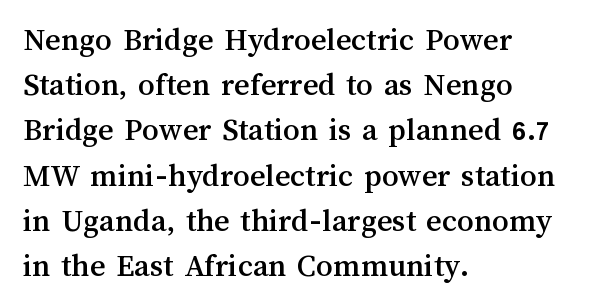
Q: Is the text italic (slanted)? A: No, it is upright.
Q: Is the text underlined? A: No.
Q: How is the paragraph aligned? A: Left-aligned.
Q: Is the spacing between letters normal or unusually wide? A: Normal.
Q: Is the spacing between lines tight, normal or loose? A: Normal.
Q: Width (condensed, normal, or wide)? A: Normal.
Q: Stroke contrast? A: Medium.
Q: x-height? A: Medium.
Q: Monospaced? A: No.
